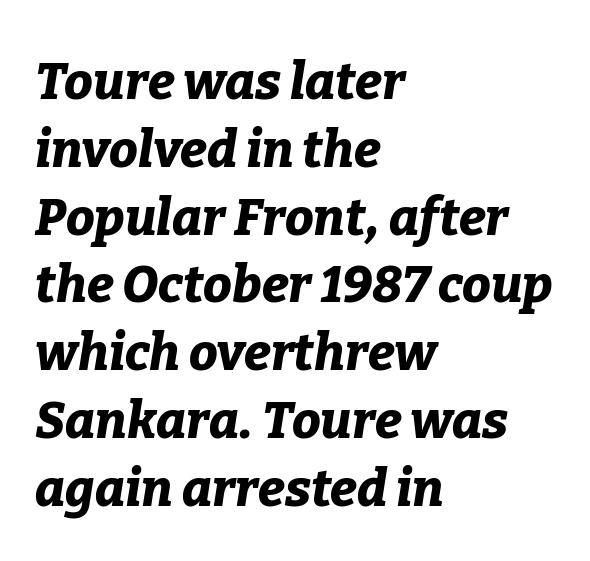
{"italic": "yes", "lean": "right", "slant_degrees": 9, "bold": "yes", "weight": "bold", "width": "normal", "stroke_contrast": "low", "x_height": "medium", "monospaced": "no", "underline": "no", "align": "left", "line_spacing": "normal", "line_spacing_ratio": 1.33, "letter_spacing": "normal", "letter_spacing_em": 0.0, "glyph_px": 51}
